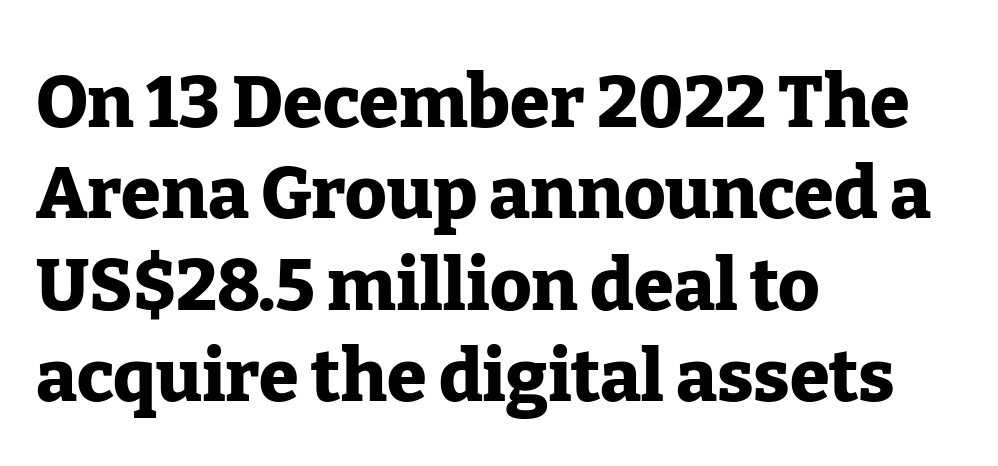
This is serif lettering, the kind often seen in printed books. The paragraph has a hard left edge and a soft right edge. Heavy, bold letterforms. Underlining? Definitely not there. Here the designer chose a conventional face with non-uniform glyph widths.
